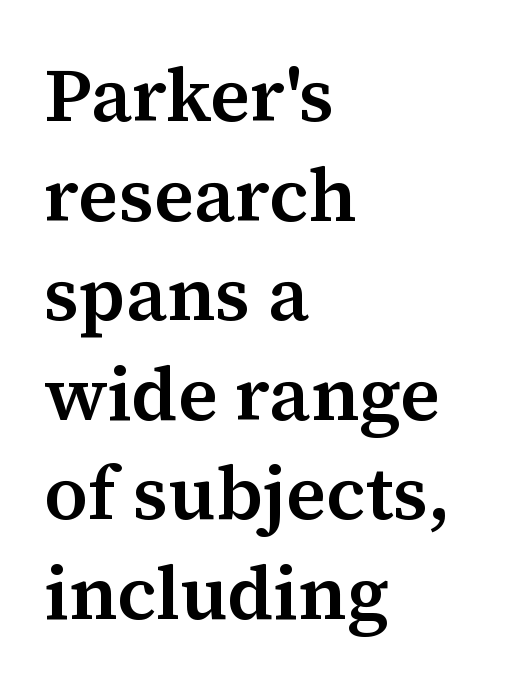
Note the varied advance widths — an 'i' is clearly narrower than an 'm'. Strokes here are thickened, but only to semibold level. Anything drawn beneath the words? Only blank space. Font category for this specimen: serif. Posture: upright roman. The tracking reads as untouched default to a designer's eye.
